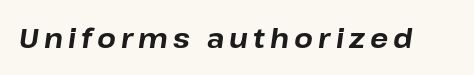
The image shows 27 px bold type, italic (leaning right); set not underlined.
